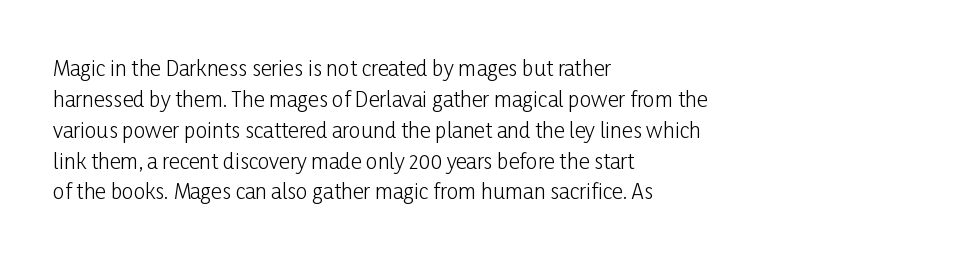
The image shows 21 px text type, upright; set left-aligned, normal line spacing (1.47x), normal letter spacing, not underlined.
